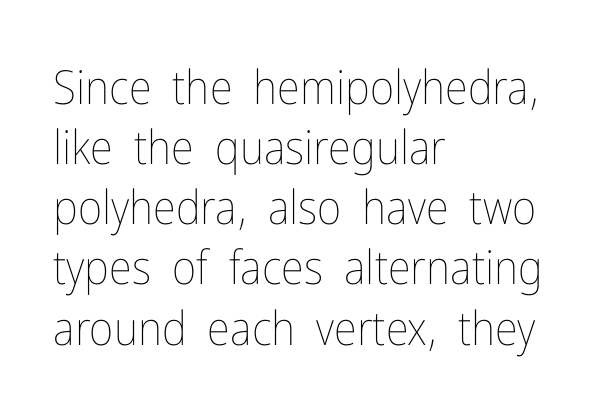
Q: Is the text bold? A: No.
Q: Is the text italic (slanted)? A: No, it is upright.
Q: Is the text underlined? A: No.
Q: How is the paragraph aligned? A: Left-aligned.
Q: Is the spacing between letters normal or unusually wide? A: Normal.
Q: Is the spacing between lines tight, normal or loose? A: Normal.
Q: Width (condensed, normal, or wide)? A: Condensed.
Q: Stroke contrast? A: Low.
Q: x-height? A: Medium.
Q: Monospaced? A: No.
